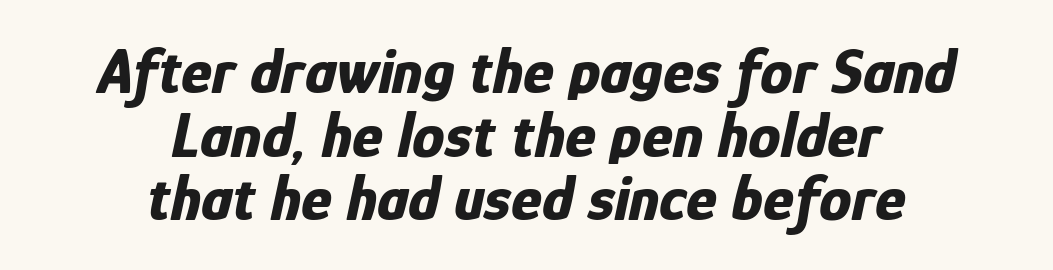
{"italic": "yes", "lean": "right", "slant_degrees": 12, "bold": "yes", "weight": "bold", "width": "condensed", "stroke_contrast": "low", "x_height": "medium", "monospaced": "no", "underline": "no", "align": "center", "line_spacing": "tight", "line_spacing_ratio": 0.98, "letter_spacing": "normal", "letter_spacing_em": 0.0, "glyph_px": 65}
